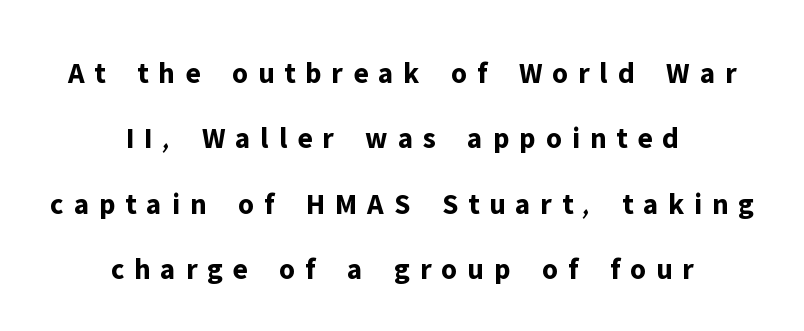
Serifs: no, the terminals of the letterforms are clean. Whoever set this chose breathing room over compactness in the vertical rhythm. Inter-character spacing is expanded well beyond the font's built-in metrics. Vertical strokes here are truly vertical. Clear beneath every line of the passage.
